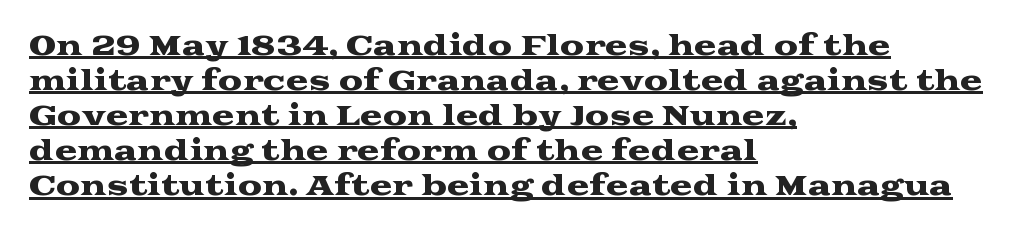
Does a line run under the words? Yes, clearly. Short and long lines alike share a common starting point at left. Ordinary non-slanted type is in use. Honestly, the row spacing looks completely unremarkable. In terms of letterspacing, this is plain default setting.
